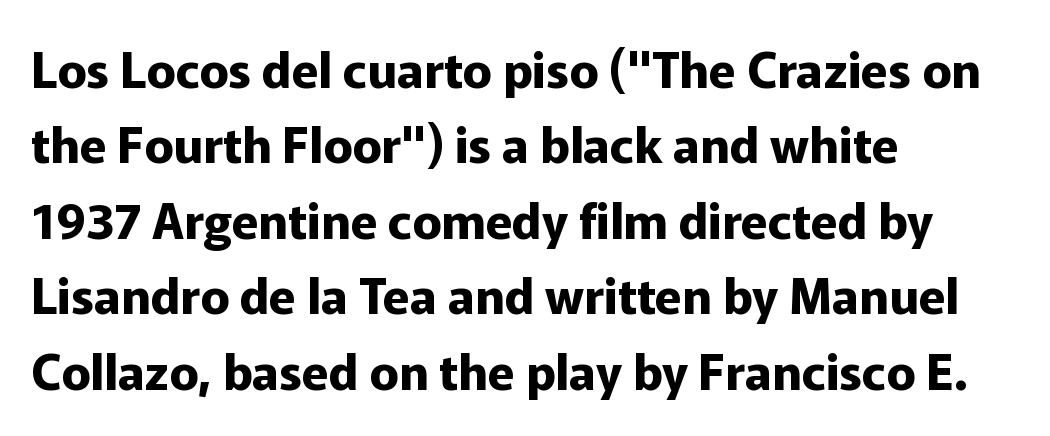
{"serif": "no", "italic": "no", "bold": "yes", "weight": "bold", "width": "normal", "stroke_contrast": "low", "x_height": "medium", "monospaced": "no", "underline": "no", "align": "left", "line_spacing": "normal", "line_spacing_ratio": 1.54, "letter_spacing": "normal", "letter_spacing_em": 0.0, "glyph_px": 49}
